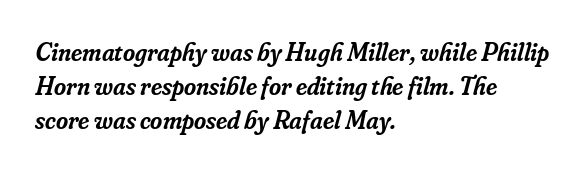
How heavy is the stroke? Medium-heavy — a semibold, shy of bold. In terms of leading, this rendering sits right in the middle. The typesetter chose a ragged-right arrangement here. Plain, unruled lines of type. Observe the ordinary spacing: letters are neighbours, not strangers. Does the lettering tilt? It does — this is italic.
